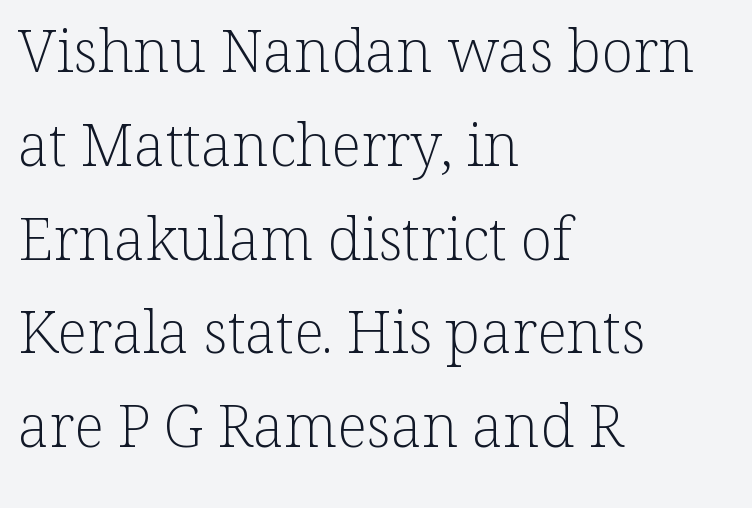
Serifs: yes, visible at the terminals of the letterforms. The space beneath each line is pristine and unruled. Is the letter spacing exaggerated? No — it looks like the ordinary default. Spacing verdict: proportional, widths tailored to each character.
